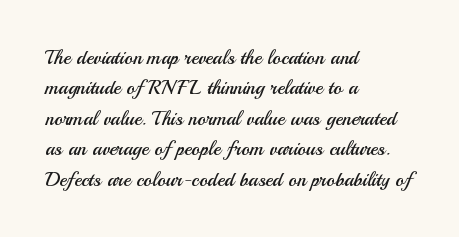
Q: Is the text bold? A: No.
Q: Is the text italic (slanted)? A: Yes.
Q: Is the text underlined? A: No.
Q: How is the paragraph aligned? A: Left-aligned.
Q: Is the spacing between letters normal or unusually wide? A: Normal.
Q: Is the spacing between lines tight, normal or loose? A: Normal.
